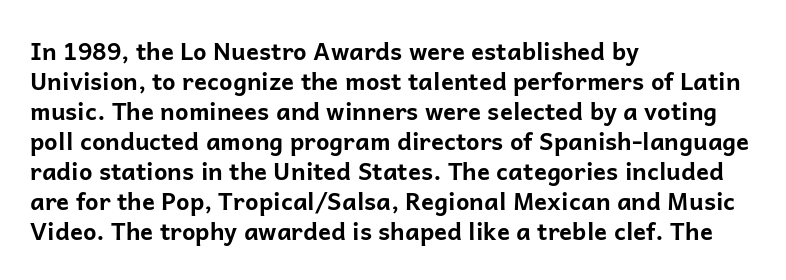
Q: Is the text bold? A: Yes.
Q: Is the text italic (slanted)? A: No, it is upright.
Q: Is the text underlined? A: No.
Q: How is the paragraph aligned? A: Left-aligned.
Q: Is the spacing between letters normal or unusually wide? A: Normal.
Q: Is the spacing between lines tight, normal or loose? A: Normal.
